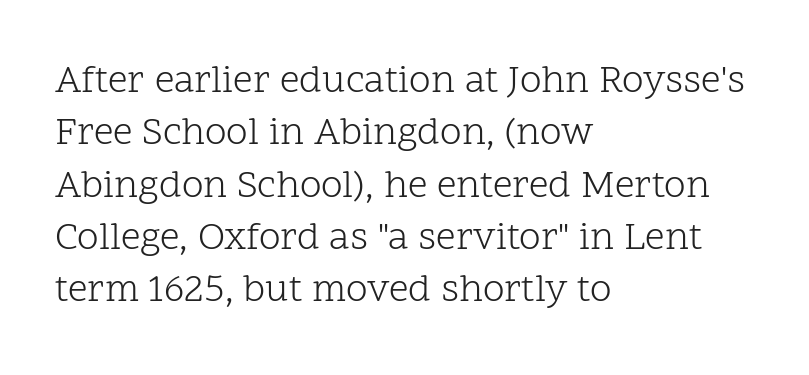
Q: Is the text bold? A: No.
Q: Is the text italic (slanted)? A: No, it is upright.
Q: Is the typeface a serif or a sans-serif typeface? A: Serif.
Q: Is the text underlined? A: No.
Q: How is the paragraph aligned? A: Left-aligned.
Q: Is the spacing between letters normal or unusually wide? A: Normal.
Q: Is the spacing between lines tight, normal or loose? A: Normal.
Q: Width (condensed, normal, or wide)? A: Normal.
Q: Stroke contrast? A: Low.
Q: x-height? A: Medium.
Q: Monospaced? A: No.
